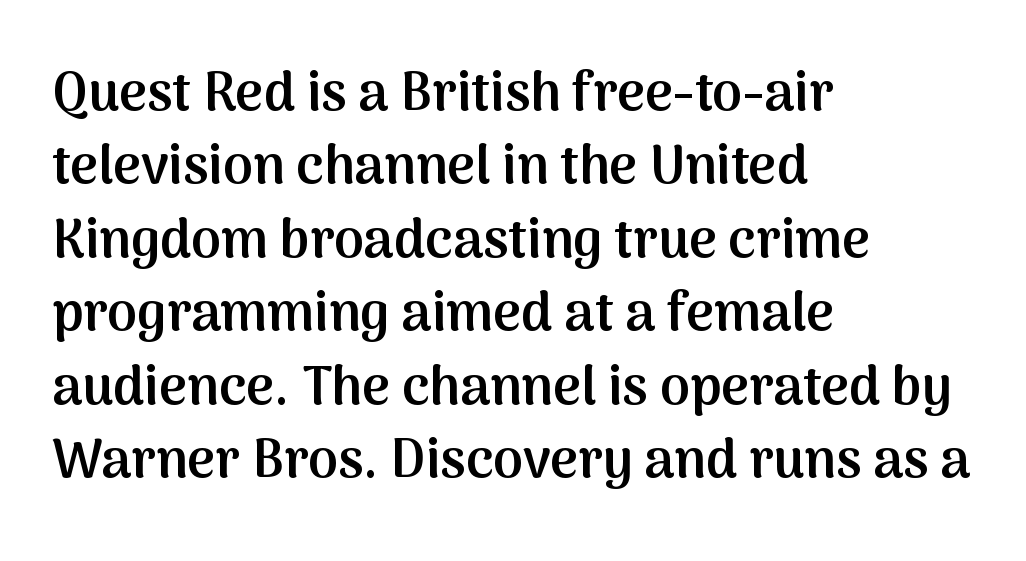
In terms of leading, this rendering sits right in the middle. No extra tracking has been applied to these lines. The foot of each line stays bare and open. The type sits square on the baseline with zero lean.
